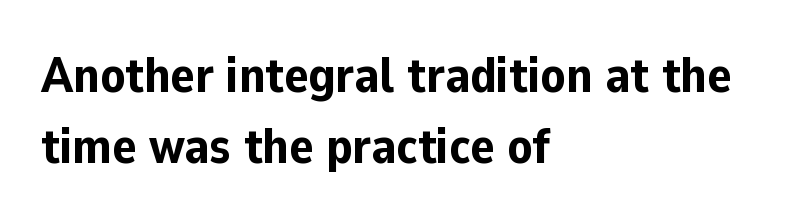
Q: Is the text bold? A: Yes.
Q: Is the text italic (slanted)? A: No, it is upright.
Q: Is the typeface a serif or a sans-serif typeface? A: Sans-serif.
Q: Is the text underlined? A: No.
Q: How is the paragraph aligned? A: Left-aligned.
Q: Is the spacing between letters normal or unusually wide? A: Normal.
Q: Is the spacing between lines tight, normal or loose? A: Normal.
Q: Width (condensed, normal, or wide)? A: Normal.
Q: Stroke contrast? A: Low.
Q: x-height? A: Medium.
Q: Monospaced? A: No.
